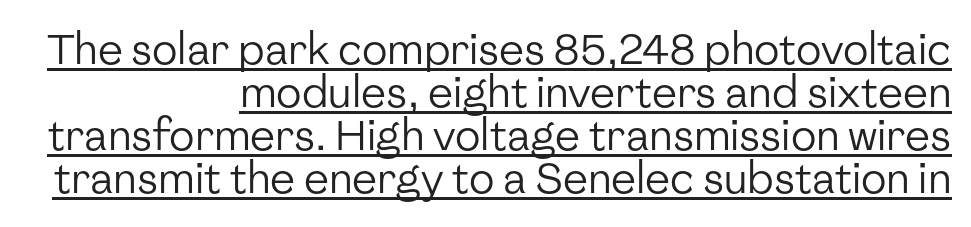
Descenders here cross a horizontal rule under the line. These lines are composed in type without serifs. Unlike italic type, these characters show no tilt at all. The paragraph has a hard right edge and a soft left edge. Weight class: somewhere from thin through regular. How are the letters spaced? Ordinarily, with no added tracking.
